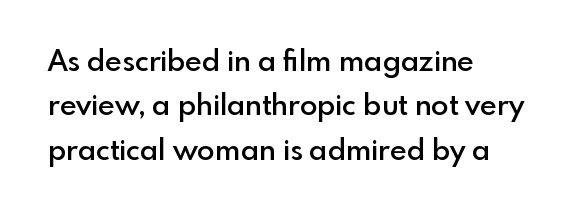
The image shows 29 px semibold sans-serif type, upright; set left-aligned, normal line spacing (1.53x), normal letter spacing, not underlined; a small x-height.
